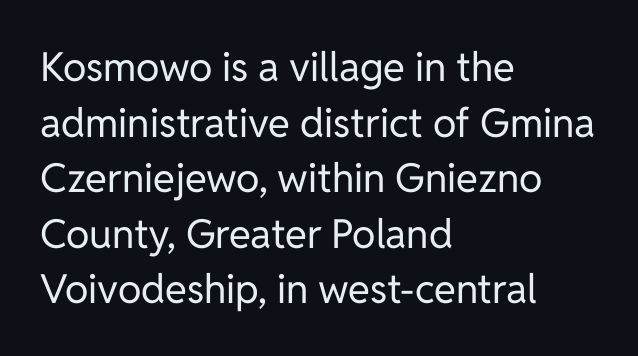
The lines in this sample share a left origin and differ only in where they stop. A typesetter would mark this as roman, not italic. The weight tops out at a normal text grade. This sample has the flowing, uneven cadence of proportional lettering.
